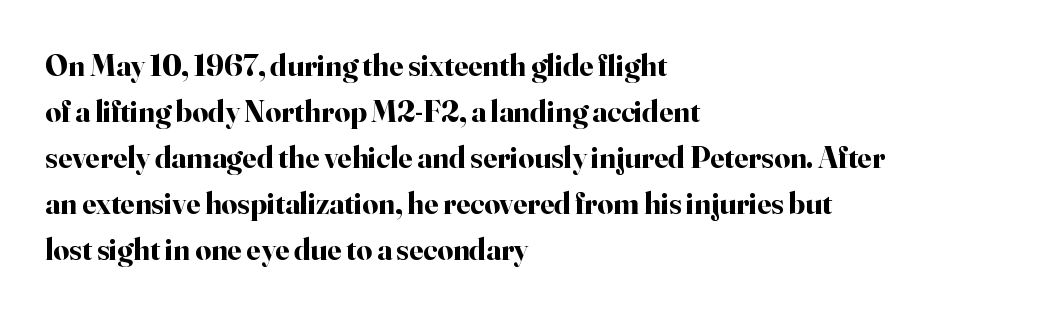
The image shows 31 px bold serif type, upright; set left-aligned, normal line spacing (1.48x), normal letter spacing, not underlined; high stroke contrast and a small x-height.
